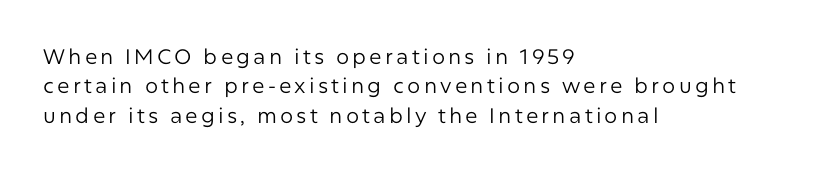
The image shows 21 px text type, upright; set left-aligned, normal line spacing (1.4x), not underlined.
